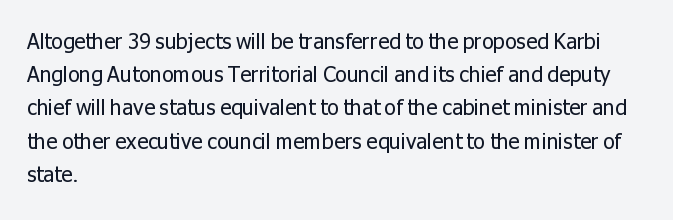
The image shows 21 px text type, upright; set left-aligned, normal line spacing (1.58x), normal letter spacing, not underlined.
